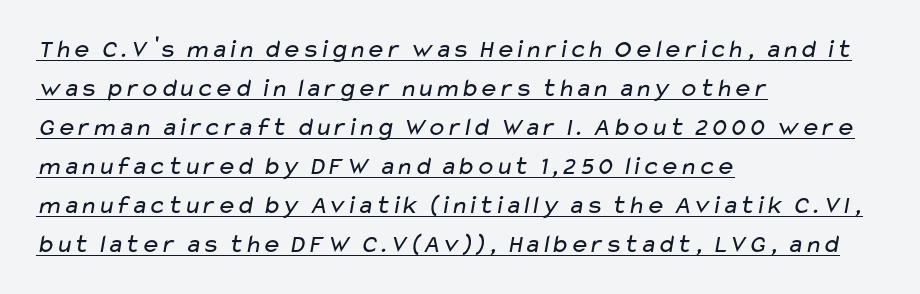
{"bold": "no", "underline": "yes", "align": "left", "line_spacing": "normal", "line_spacing_ratio": 1.5, "letter_spacing": "normal", "letter_spacing_em": 0.0, "glyph_px": 26}
